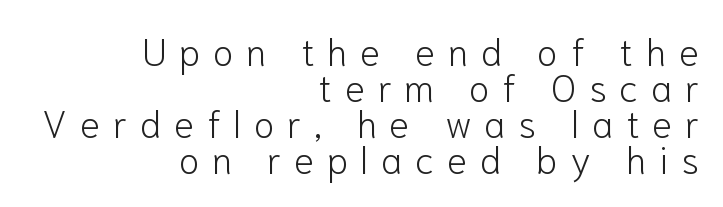
Q: Is the text bold? A: No.
Q: Is the text italic (slanted)? A: No, it is upright.
Q: Is the typeface a serif or a sans-serif typeface? A: Sans-serif.
Q: Is the text underlined? A: No.
Q: How is the paragraph aligned? A: Right-aligned.
Q: Is the spacing between letters normal or unusually wide? A: Unusually wide.
Q: Is the spacing between lines tight, normal or loose? A: Tight.
Q: Width (condensed, normal, or wide)? A: Normal.
Q: Stroke contrast? A: Low.
Q: x-height? A: Medium.
Q: Monospaced? A: No.
